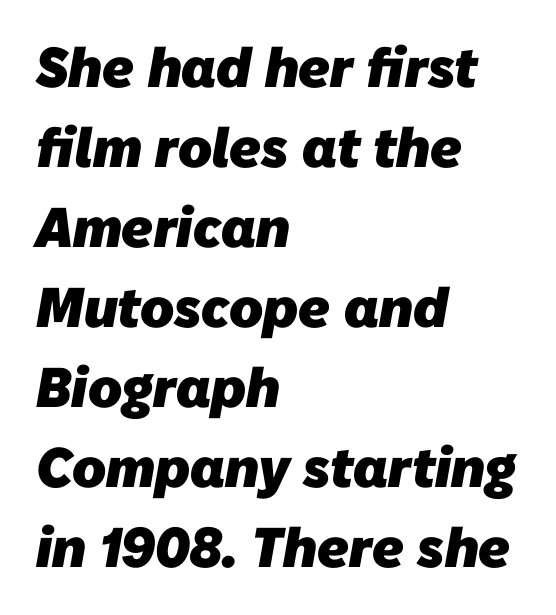
The image shows 56 px heavy sans-serif type; set left-aligned, normal line spacing (1.43x), normal letter spacing, not underlined; low stroke contrast and a medium x-height.
